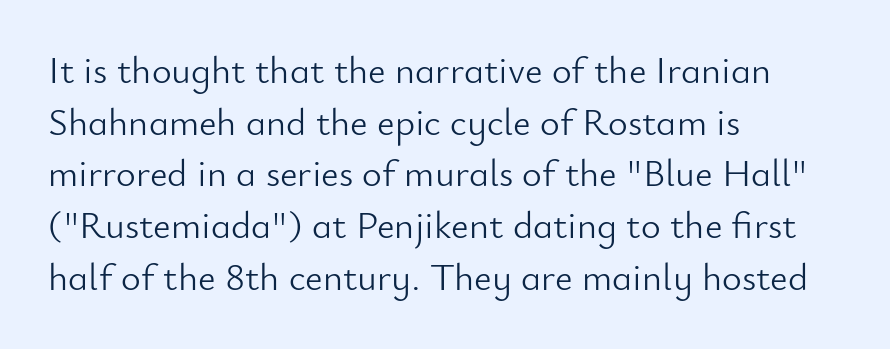
The image shows 38 px light sans-serif type, upright; set left-aligned, normal line spacing (1.36x), normal letter spacing, not underlined; low stroke contrast and a small x-height.
